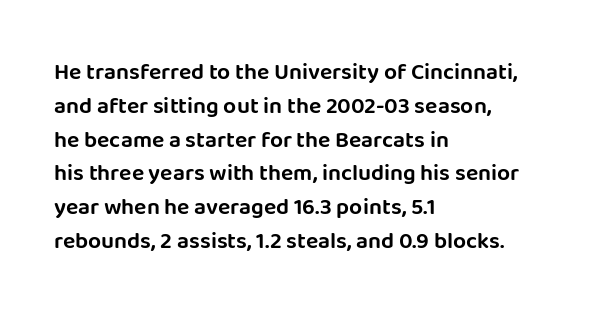
The image shows 23 px text type, upright; set left-aligned, normal line spacing (1.47x), normal letter spacing, not underlined.
